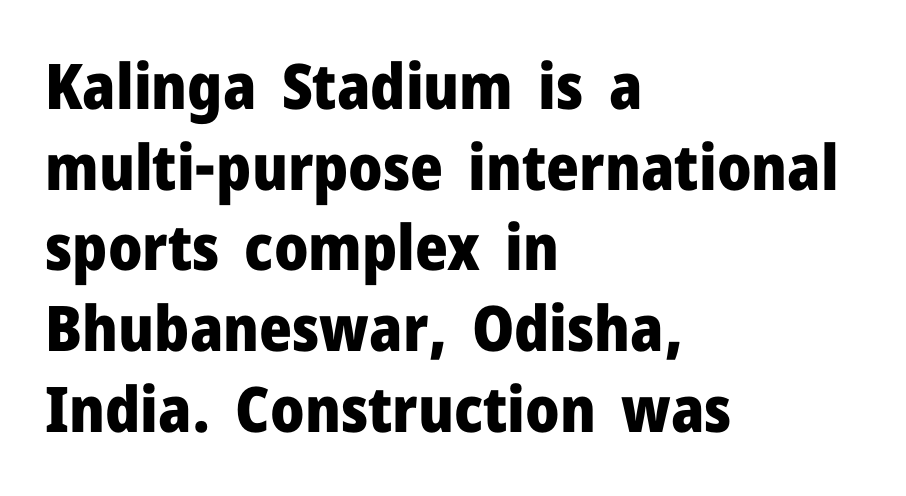
The image shows 63 px heavy sans-serif type, upright; set left-aligned, normal line spacing (1.28x), normal letter spacing, not underlined; low stroke contrast and a medium x-height.
